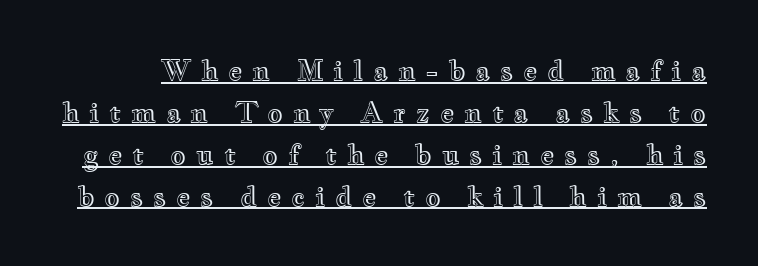
Q: Is the text italic (slanted)? A: No, it is upright.
Q: Is the text underlined? A: Yes.
Q: Is the spacing between letters normal or unusually wide? A: Unusually wide.
Q: Is the spacing between lines tight, normal or loose? A: Normal.
